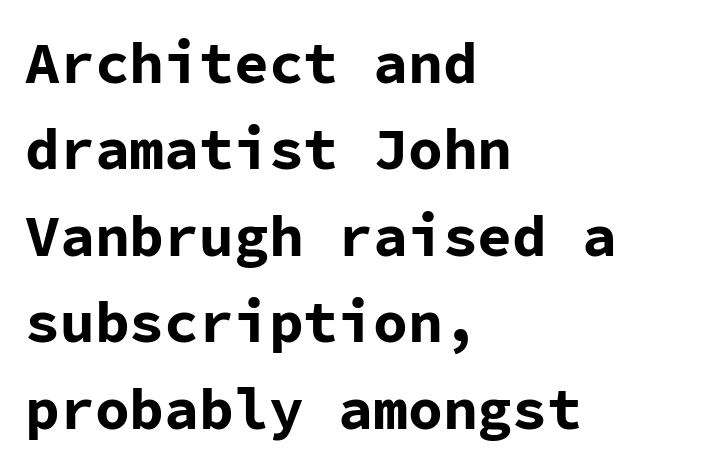
The lettering holds an erect, upright posture throughout. Every letter is thick-stroked: bold, no question. Do the characters align in a grid? Yes, the font is monospaced. Look at the bottom of the vertical strokes: they stop flat, with no serifs.
